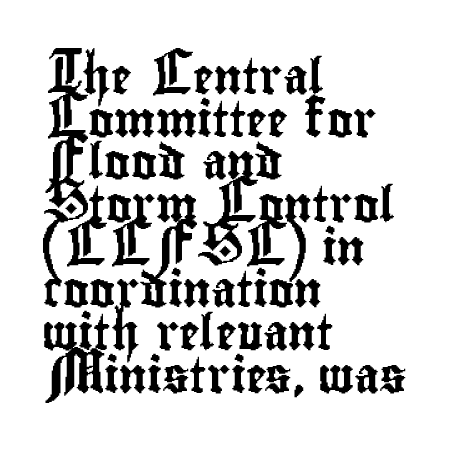
{"serif": "no", "italic": "no", "width": "condensed", "stroke_contrast": "low", "x_height": "small", "monospaced": "no", "underline": "no", "align": "left", "line_spacing_ratio": 1.22, "letter_spacing": "normal", "letter_spacing_em": 0.0, "glyph_px": 35}
